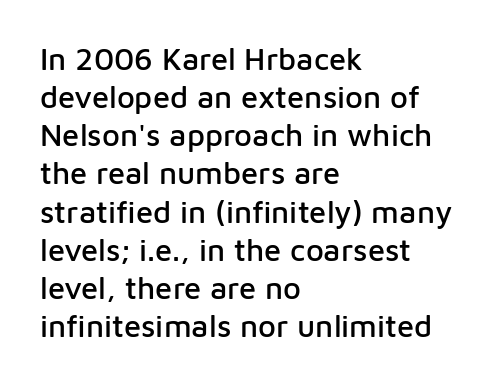
Typographically, this falls in the sans-serif category. Descenders are the only things crossing below the line. No extra tracking has been applied to these lines. These lines are rendered in a variable-pitch font.
